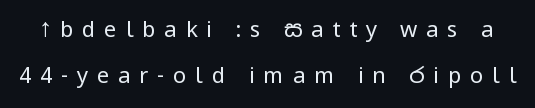
Q: Is the text bold? A: No.
Q: Is the text italic (slanted)? A: No, it is upright.
Q: Is the text underlined? A: No.
Q: Is the spacing between letters normal or unusually wide? A: Unusually wide.
Q: Is the spacing between lines tight, normal or loose? A: Loose.
